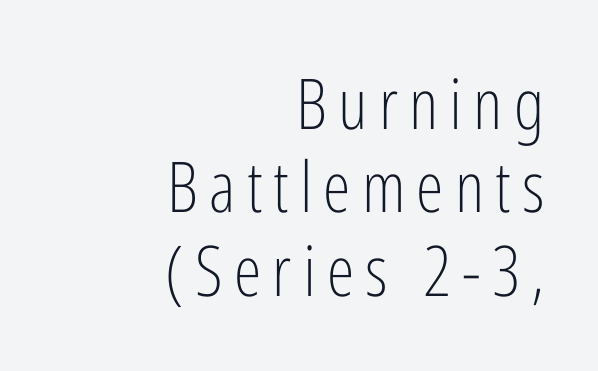
{"serif": "no", "italic": "no", "bold": "no", "weight": "light", "width": "condensed", "stroke_contrast": "low", "x_height": "medium", "monospaced": "no", "underline": "no", "align": "right", "line_spacing_ratio": 1.19, "glyph_px": 70}
